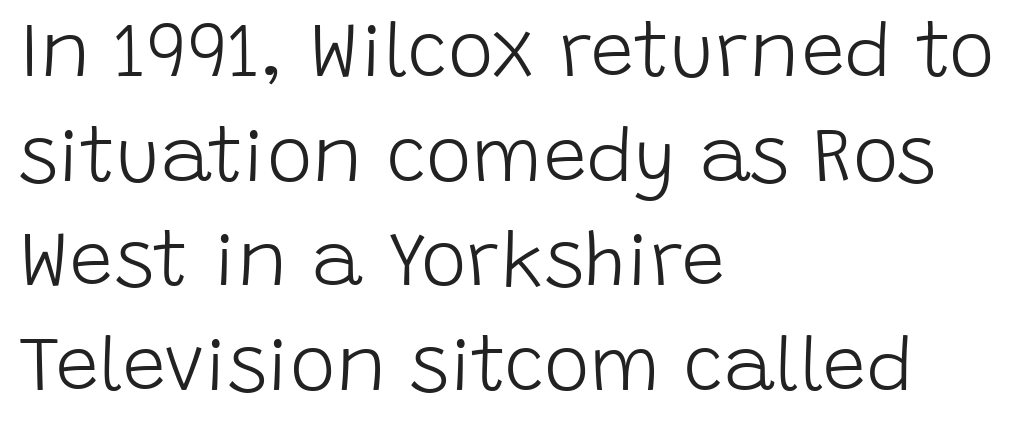
Does extra space separate the letters? No, they use regular spacing. Typographically, this falls in the sans-serif category. Each new line begins a customary step beneath the previous one. Do the characters align in a grid? No, the font is proportional. Do the letters lean? They stand straight. Counters stay open thanks to moderate or lighter strokes.
